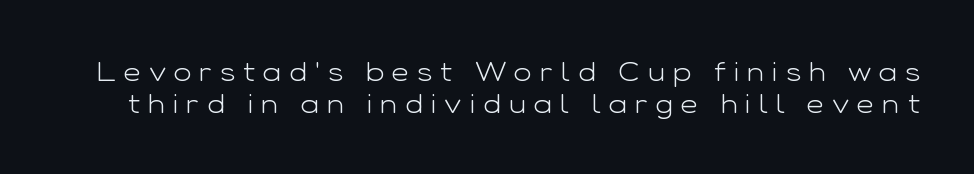
Q: Is the text bold? A: No.
Q: Is the text italic (slanted)? A: No, it is upright.
Q: Is the text underlined? A: No.
Q: Is the spacing between letters normal or unusually wide? A: Unusually wide.
